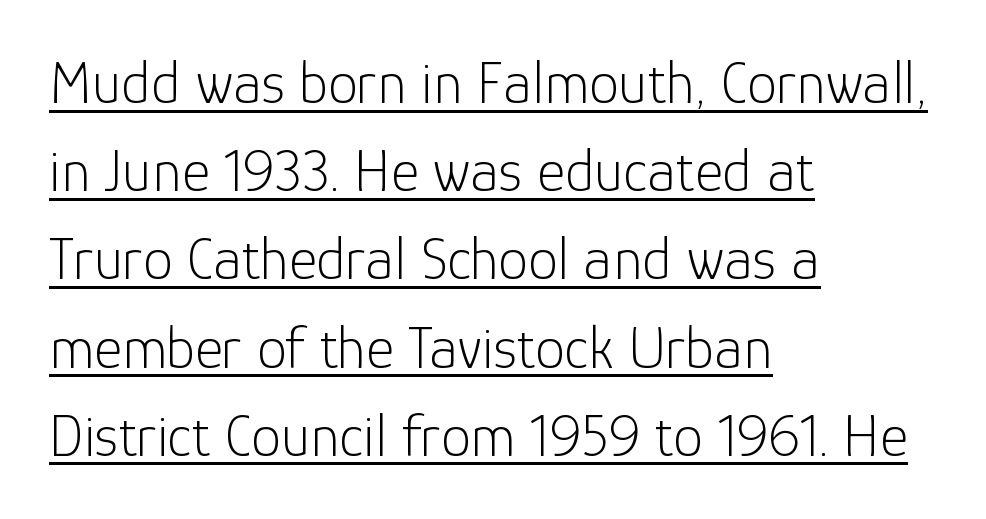
The image shows 60 px light sans-serif type, upright; set left-aligned, normal line spacing (1.47x), normal letter spacing, underlined; low stroke contrast and a medium x-height.
